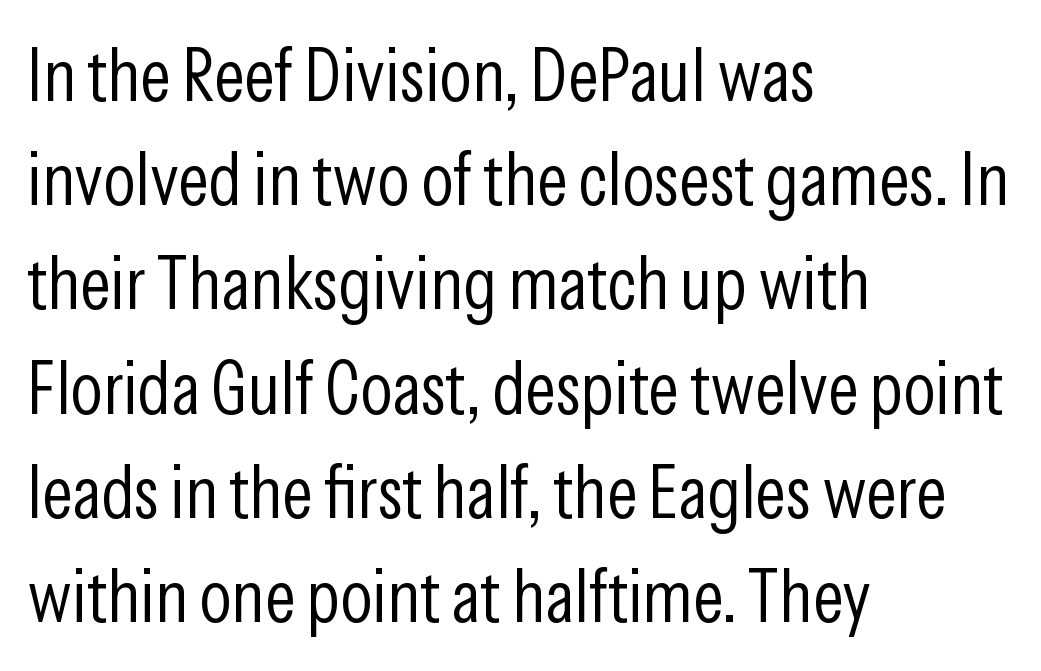
The type family on display is of the sans-serif kind. The face used here is proportionally spaced, like ordinary book or web type. The weight would be labelled regular, book, light, or lighter still. This sample keeps an unexceptional amount of space between lines. Ordinary non-slanted type is in use. In CSS terms this would be text-align: left.
